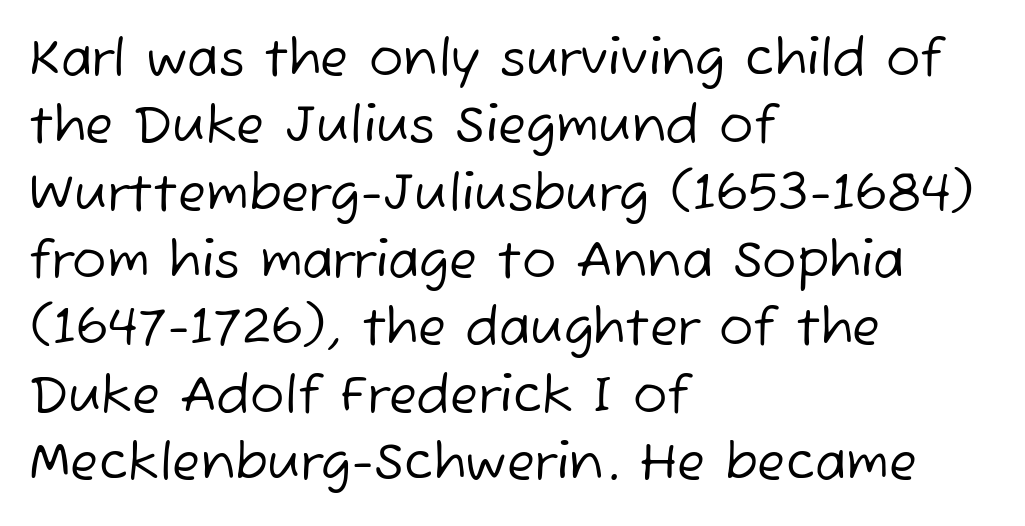
The image shows 51 px regular-weight sans-serif type; set left-aligned, normal line spacing (1.32x), normal letter spacing, not underlined; low stroke contrast and a medium x-height.
